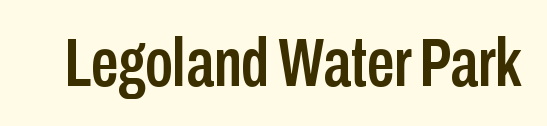
This rendering leaves character spacing at its baseline value. Decoration check: the copy has no underline. The rendering uses natural spacing where letterforms have individual widths. This is the regular roman posture of the typeface.
